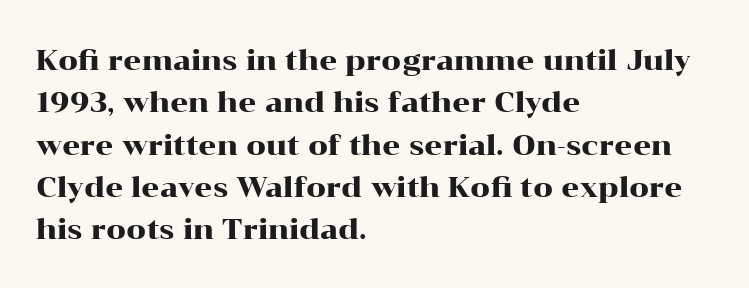
The image shows 28 px wide serif type, upright; set left-aligned, normal line spacing (1.51x), normal letter spacing, not underlined; high stroke contrast and a medium x-height.
